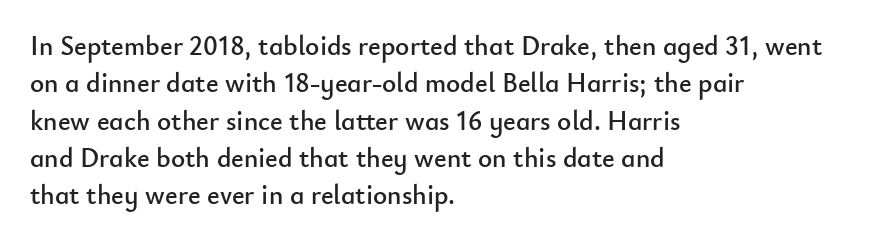
The image shows 27 px text type, upright; set left-aligned, normal line spacing (1.38x), normal letter spacing, not underlined.
